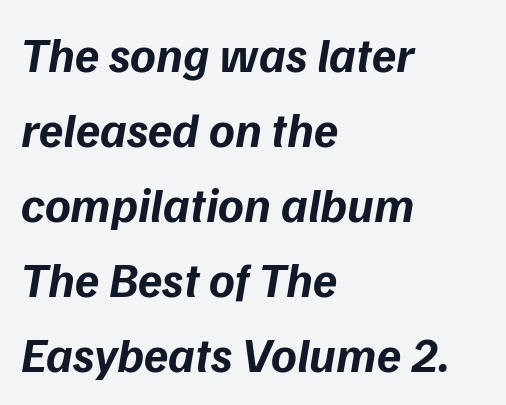
The image shows 49 px bold type, italic (leaning right); set left-aligned, normal line spacing (1.53x), normal letter spacing, not underlined; low stroke contrast and a medium x-height.
